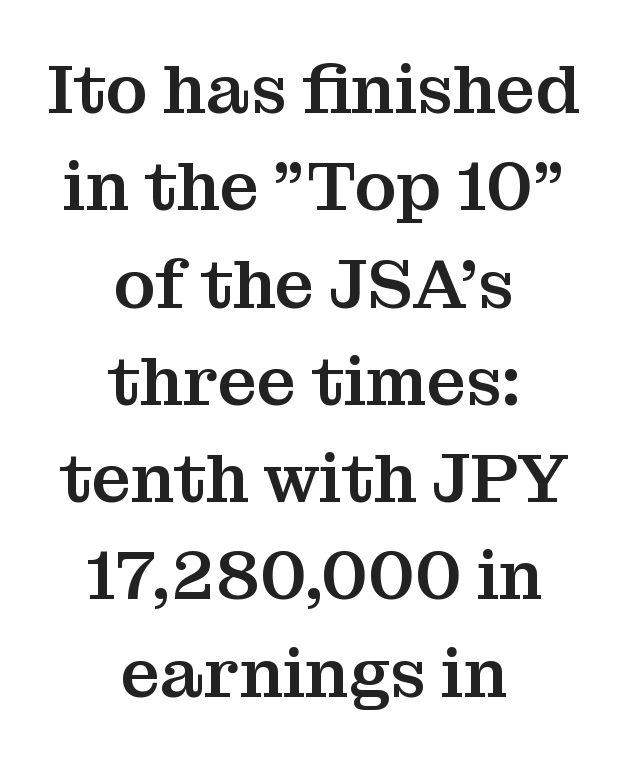
No word sits above an underline. Horizontally, the lines are justified to the midpoint only. The horizontal fit of the characters is conventional and even. Do the letters lean? They stand straight. The font family rendered here belongs to the serif group.
